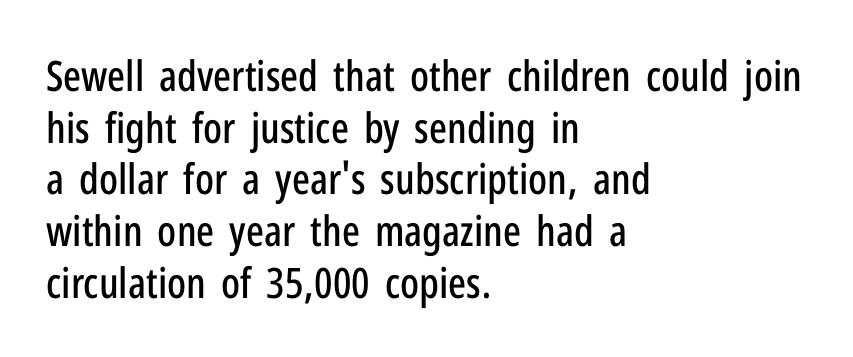
Note the varied advance widths — an 'i' is clearly narrower than an 'm'. Nobody touched the tracking dial on this one. Upright lettering throughout. These lines are composed in type without serifs. Notice how the passage keeps a crisp vertical edge on the left only.
